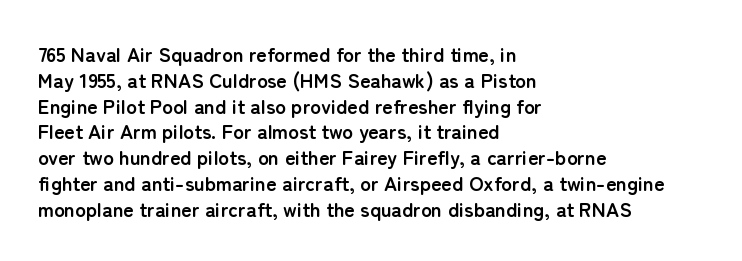
{"italic": "no", "bold": "yes", "underline": "no", "align": "left", "line_spacing": "normal", "line_spacing_ratio": 1.29, "letter_spacing": "normal", "letter_spacing_em": 0.0, "glyph_px": 20}
